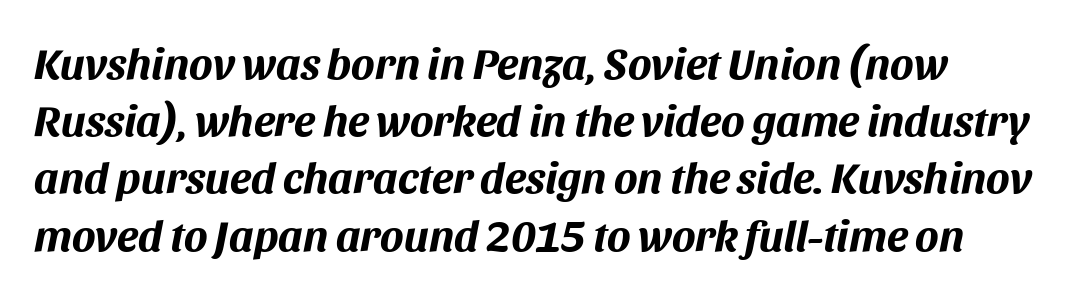
Plain, unruled lines of type. Tracking here is standard; glyphs follow each other at the usual distance. Caption: bold face, heavy strokes. The face used here is proportionally spaced, like ordinary book or web type. These lines were composed using italics.
